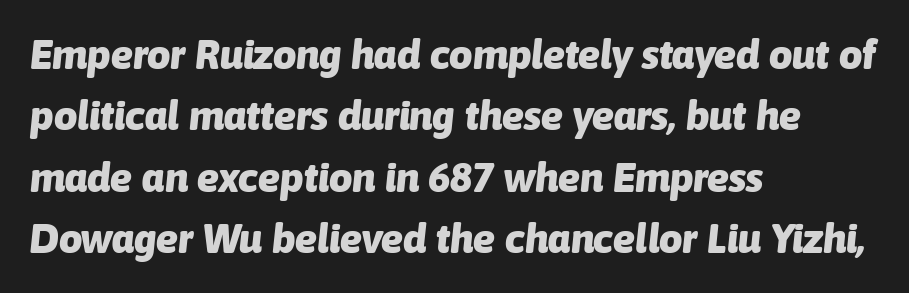
The space between consecutive lines is moderate. Between one letter and the next there's only the usual sliver of space. The specimen reads as italic at a glance. No word sits above an underline.
